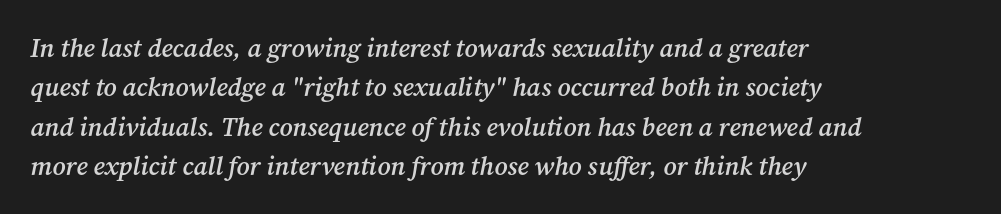
Honestly, the row spacing looks completely unremarkable. The rendering keeps characters at their native spacing. This rendering uses left alignment, leaving the right contour irregular. Summary of weight: moderately heavy, a semibold. Would a proofreader flag this as italicized? Yes.
